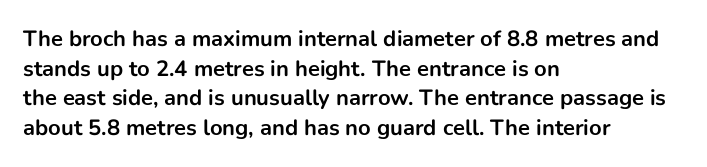
Caption: standard tracking, unaltered. Bold? Absolutely — the strokes are thick and heavy. Where is the straight margin? On the left. The line-height multiplier appears to be the usual default. Underlining? Definitely not there. Upright lettering throughout.
